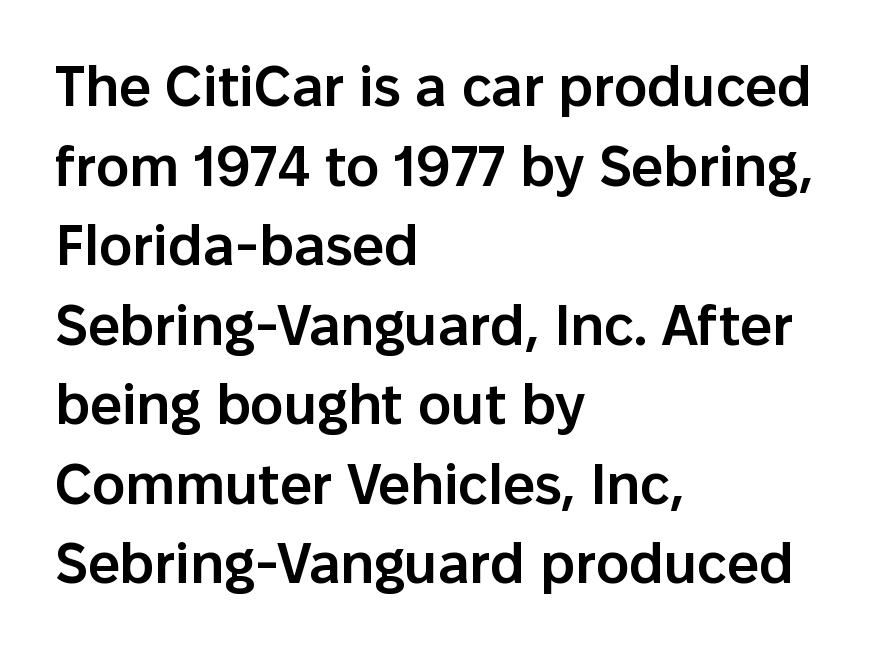
Q: Is the text bold? A: Semi-bold.
Q: Is the text italic (slanted)? A: No, it is upright.
Q: Is the typeface a serif or a sans-serif typeface? A: Sans-serif.
Q: Is the text underlined? A: No.
Q: How is the paragraph aligned? A: Left-aligned.
Q: Is the spacing between letters normal or unusually wide? A: Normal.
Q: Is the spacing between lines tight, normal or loose? A: Normal.
Q: Width (condensed, normal, or wide)? A: Normal.
Q: Stroke contrast? A: Low.
Q: x-height? A: Medium.
Q: Monospaced? A: No.
